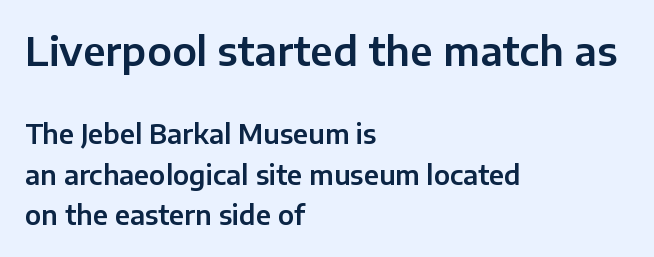
Clear beneath every line of the passage. Alignment: flush left. The specimen reads as upright at a glance. Reading down the column, the eye jumps a familiar distance to each next line. This sample has the flowing, uneven cadence of proportional lettering. Note: larger setting up top, smaller setting below.
